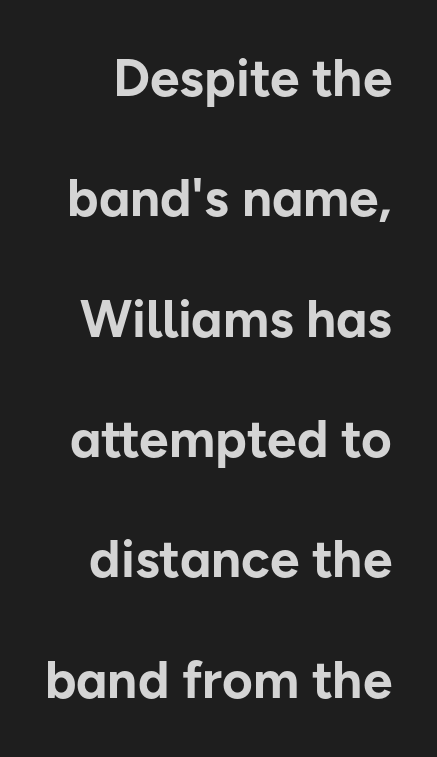
{"serif": "no", "italic": "no", "bold": "yes", "weight": "bold", "width": "normal", "stroke_contrast": "low", "x_height": "medium", "monospaced": "no", "underline": "no", "line_spacing": "loose", "line_spacing_ratio": 2.27, "letter_spacing": "normal", "letter_spacing_em": 0.0, "glyph_px": 53}
